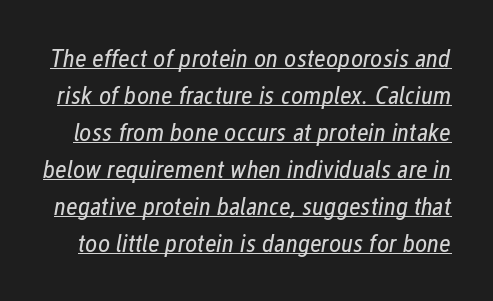
The image shows 26 px text type, italic (leaning right); set normal line spacing (1.42x), normal letter spacing, underlined.
